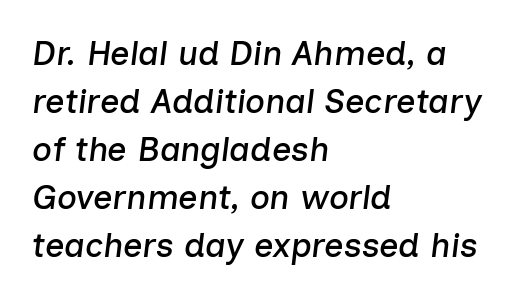
Q: Is the text italic (slanted)? A: Yes, it leans right by about 7 degrees.
Q: Is the text underlined? A: No.
Q: How is the paragraph aligned? A: Left-aligned.
Q: Is the spacing between letters normal or unusually wide? A: Normal.
Q: Is the spacing between lines tight, normal or loose? A: Normal.
Q: Width (condensed, normal, or wide)? A: Normal.
Q: Stroke contrast? A: Low.
Q: x-height? A: Medium.
Q: Monospaced? A: No.
